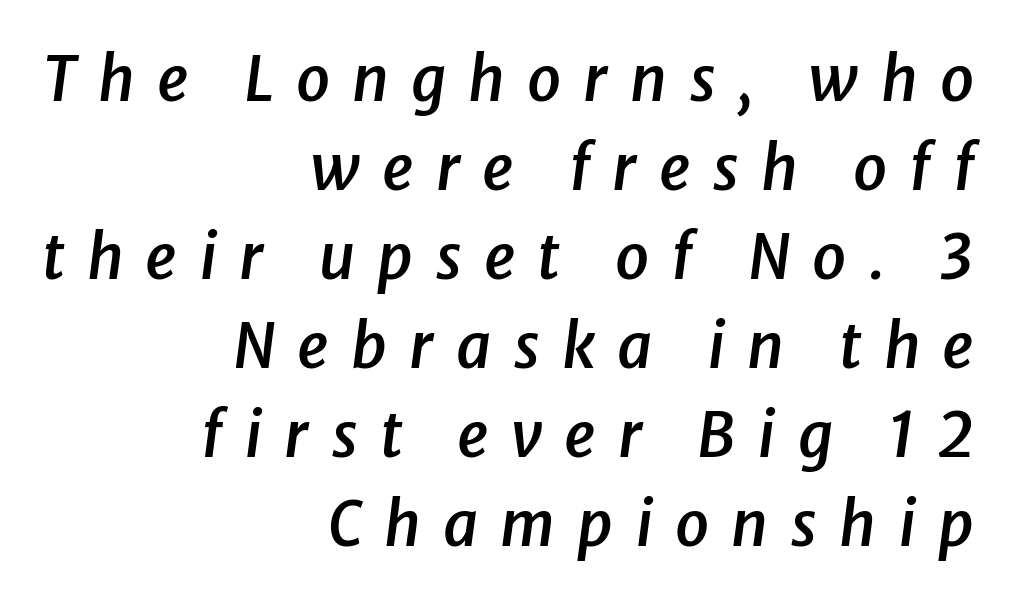
{"italic": "yes", "lean": "right", "slant_degrees": 8, "bold": "semi", "weight": "semibold", "width": "normal", "stroke_contrast": "low", "x_height": "medium", "monospaced": "no", "underline": "no", "align": "right", "line_spacing": "normal", "line_spacing_ratio": 1.46, "letter_spacing": "wide", "letter_spacing_em": 0.36, "glyph_px": 61}
